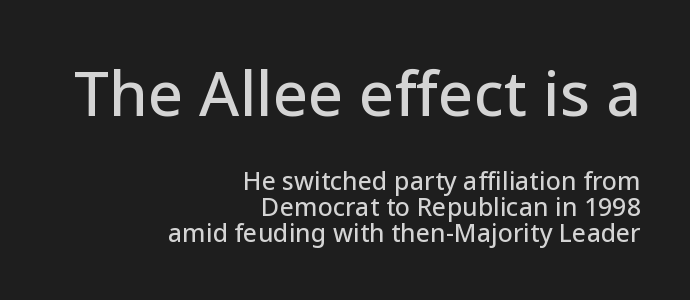
Q: Is the text italic (slanted)? A: No, it is upright.
Q: Is the typeface a serif or a sans-serif typeface? A: Sans-serif.
Q: Is the text underlined? A: No.
Q: How is the paragraph aligned? A: Right-aligned.
Q: Is the spacing between letters normal or unusually wide? A: Normal.
Q: Is the spacing between lines tight, normal or loose? A: Tight.
Q: Which block of text is set in a larger size, the first (top) or the second (bottom)? A: The first (top) one.
Q: Width (condensed, normal, or wide)? A: Normal.
Q: Stroke contrast? A: Low.
Q: x-height? A: Medium.
Q: Monospaced? A: No.
